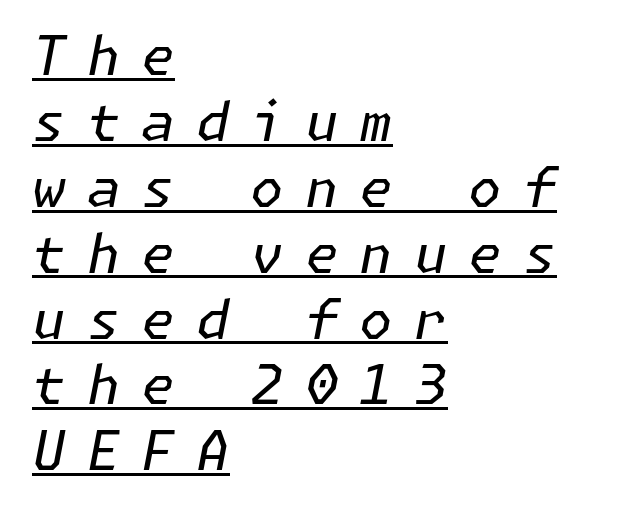
Designer's note — italics engaged. Caption: lettering with a line underneath. Does extra space separate the letters? Yes, quite a lot of it. The paragraph shown leans on its left margin. The weight tops out at a normal text grade.
